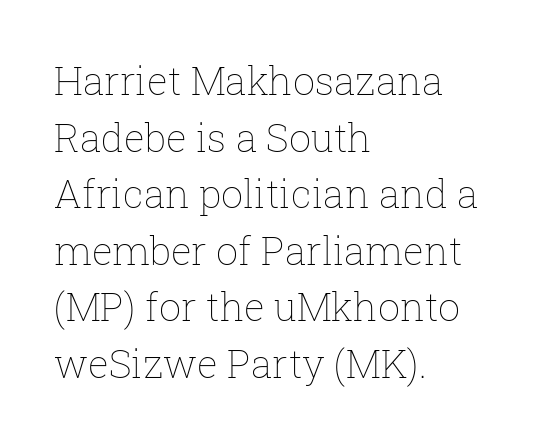
Q: Is the text bold? A: No.
Q: Is the text italic (slanted)? A: No, it is upright.
Q: Is the text underlined? A: No.
Q: How is the paragraph aligned? A: Left-aligned.
Q: Is the spacing between letters normal or unusually wide? A: Normal.
Q: Is the spacing between lines tight, normal or loose? A: Normal.
Q: Width (condensed, normal, or wide)? A: Normal.
Q: Stroke contrast? A: Low.
Q: x-height? A: Medium.
Q: Monospaced? A: No.
